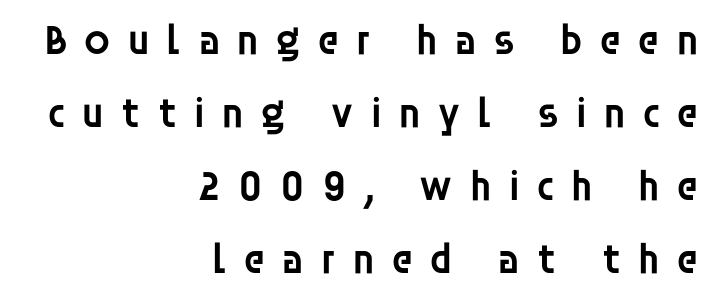
{"serif": "no", "italic": "no", "bold": "semi", "weight": "semibold", "width": "normal", "stroke_contrast": "low", "x_height": "large", "monospaced": "no", "underline": "no", "align": "right", "line_spacing": "normal", "line_spacing_ratio": 1.7, "letter_spacing": "wide", "letter_spacing_em": 0.36, "glyph_px": 43}
